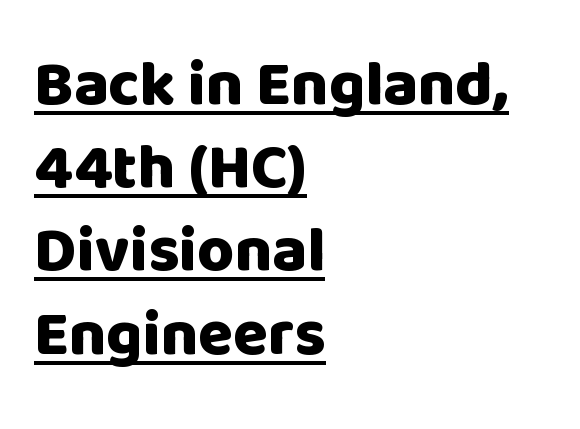
{"serif": "no", "italic": "no", "bold": "yes", "weight": "heavy", "width": "normal", "stroke_contrast": "low", "x_height": "large", "monospaced": "no", "underline": "yes", "align": "left", "line_spacing": "normal", "line_spacing_ratio": 1.3, "letter_spacing": "normal", "letter_spacing_em": 0.0, "glyph_px": 64}
